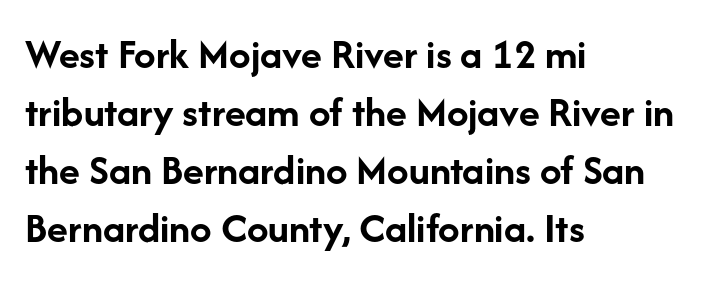
Do the letters lean? They stand straight. Each word holds together tightly as a unit, with standard inter-letter gaps. The lines in this sample share a left origin and differ only in where they stop. The face used here has the dense, thick strokes of a bold. Is this a sans? Yes — the strokes have no serifs. The rendering uses natural spacing where letterforms have individual widths.
